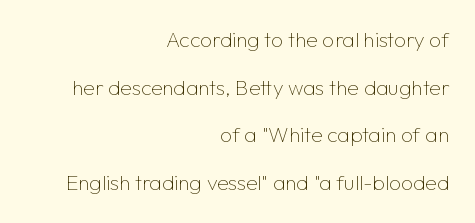
{"italic": "no", "bold": "no", "underline": "no", "align": "right", "line_spacing": "loose", "line_spacing_ratio": 2.27, "letter_spacing": "normal", "letter_spacing_em": 0.0, "glyph_px": 21}
